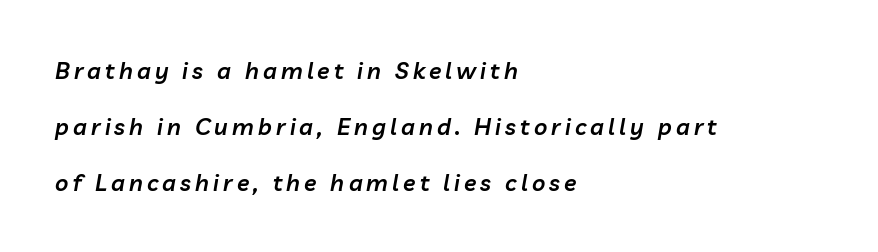
The image shows 23 px text type, italic (leaning right); set left-aligned, loose line spacing (2.43x), not underlined.
